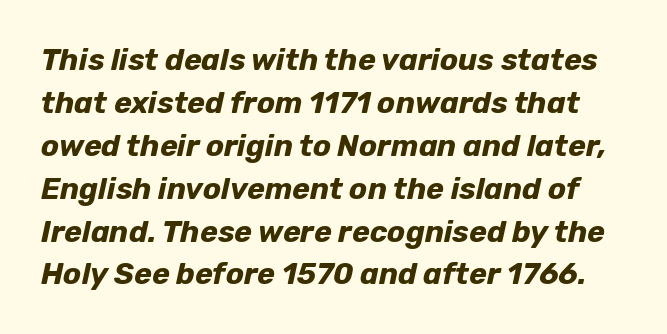
Q: Is the text bold? A: Yes.
Q: Is the text italic (slanted)? A: Yes, it leans right by about 12 degrees.
Q: Is the text underlined? A: No.
Q: Is the spacing between letters normal or unusually wide? A: Normal.
Q: Is the spacing between lines tight, normal or loose? A: Normal.
Q: Width (condensed, normal, or wide)? A: Normal.
Q: Stroke contrast? A: Low.
Q: x-height? A: Medium.
Q: Monospaced? A: No.
